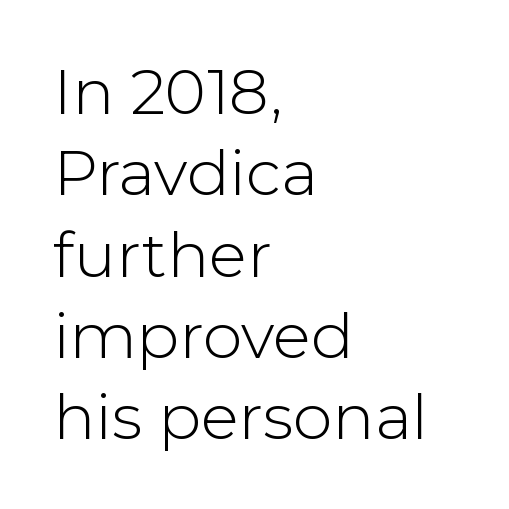
The glyphs in this specimen are sans serif. This sample has the flowing, uneven cadence of proportional lettering. Tall strokes in this sample are plumb rather than angled. The space between consecutive lines is moderate. Line starts are locked; line ends wander. Underline: absent.
